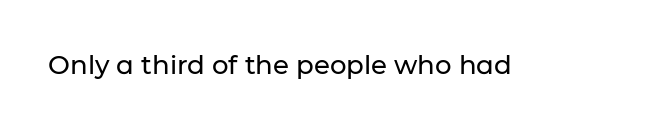
Q: Is the text italic (slanted)? A: No, it is upright.
Q: Is the text underlined? A: No.
Q: Is the spacing between letters normal or unusually wide? A: Normal.
